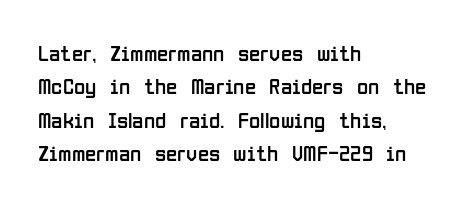
{"italic": "no", "bold": "no", "underline": "no", "align": "left", "line_spacing": "normal", "line_spacing_ratio": 1.45, "letter_spacing": "normal", "letter_spacing_em": 0.0, "glyph_px": 23}
